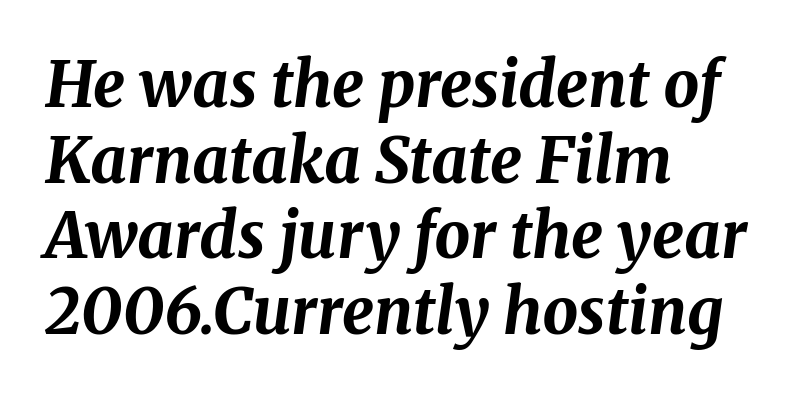
The horizontal fit of the characters is conventional and even. These lines were composed using italics. The typesetting leans heavy: a genuine bold. If you drew a ruler down the left edge, every line would touch it. A typesetter would call this proportional, since set widths differ per character. Anything drawn beneath the words? Only blank space.
